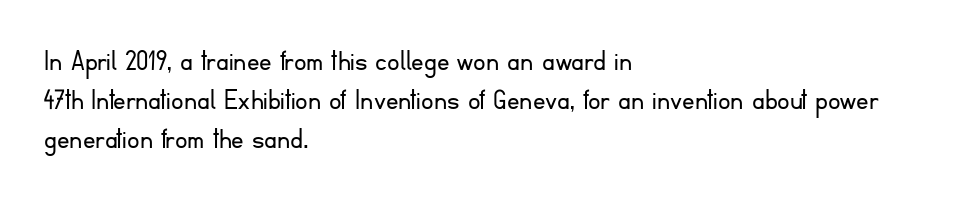
Q: Is the text bold? A: No.
Q: Is the text italic (slanted)? A: No, it is upright.
Q: Is the typeface a serif or a sans-serif typeface? A: Sans-serif.
Q: Is the text underlined? A: No.
Q: How is the paragraph aligned? A: Left-aligned.
Q: Is the spacing between letters normal or unusually wide? A: Normal.
Q: Is the spacing between lines tight, normal or loose? A: Normal.
Q: Width (condensed, normal, or wide)? A: Normal.
Q: Stroke contrast? A: Low.
Q: x-height? A: Small.
Q: Monospaced? A: No.
